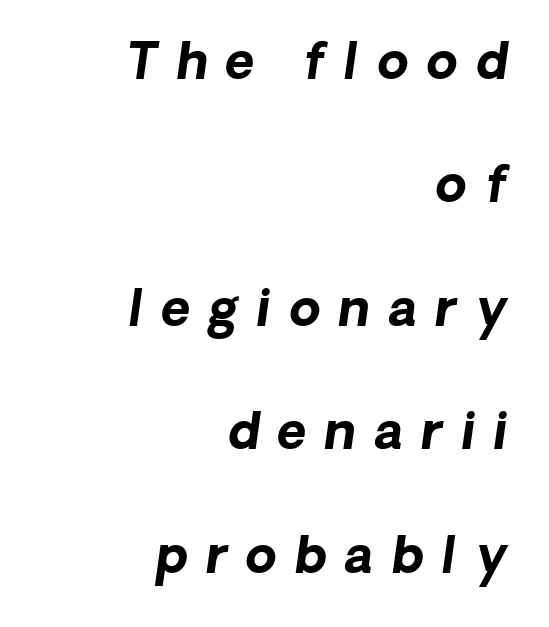
The image shows 50 px bold sans-serif type; set right-aligned, loose line spacing (2.47x), unusually wide letter spacing (+0.37 em), not underlined; low stroke contrast and a medium x-height.
